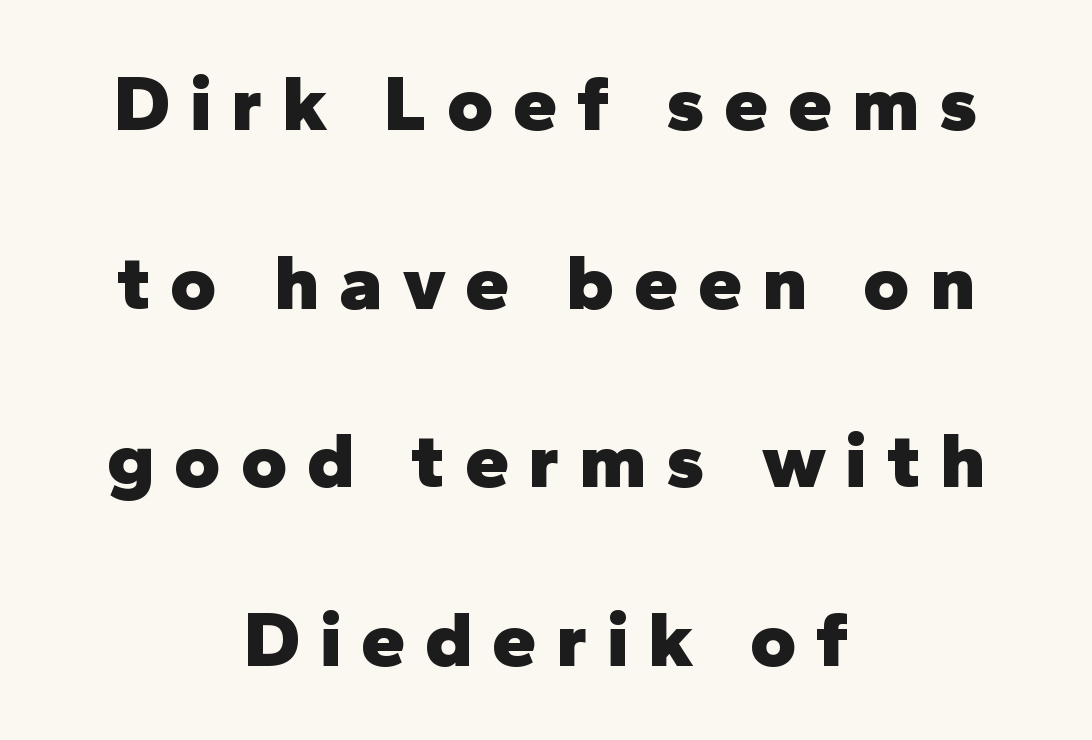
You'd pick this weight for a headline — it's a proper bold. Looks like regular typesetting: each glyph gets only the width it needs. Unlike italic type, these characters show no tilt at all. To sum up the face: it is a sans, with no serifs. Leading is clearly above the norm, producing a sparse column.
